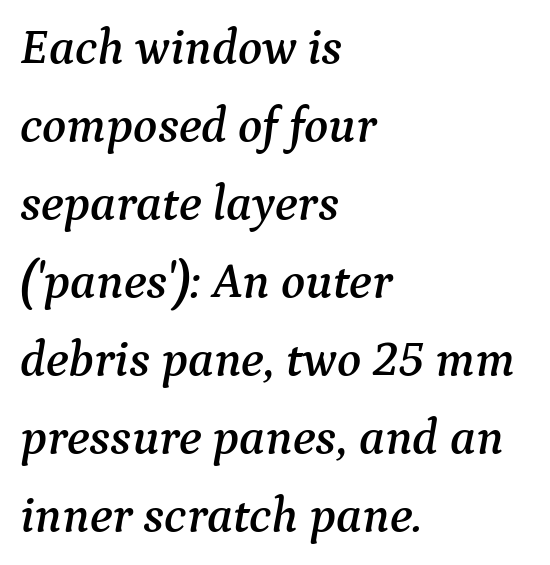
This sample uses plain, unmodified letter spacing. Leading: standard. A typesetter would mark this as italic. Character widths vary here, with narrow letters taking less room than wide ones. Layout note: lines flush left.
